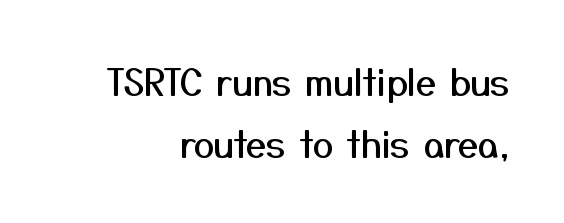
The image shows 36 px sans-serif type, upright; set right-aligned, line spacing 1.71x, normal letter spacing, not underlined; medium stroke contrast and a medium x-height.
